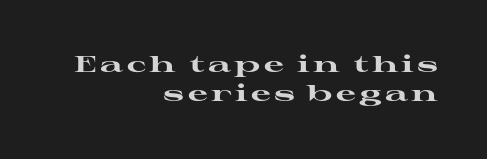
When letters stand straight like this, we call the style roman or upright. The baseline area is clear. Compared with an ordinary text face, these strokes are far heavier — a full bold. Layout note: lines flush right.
